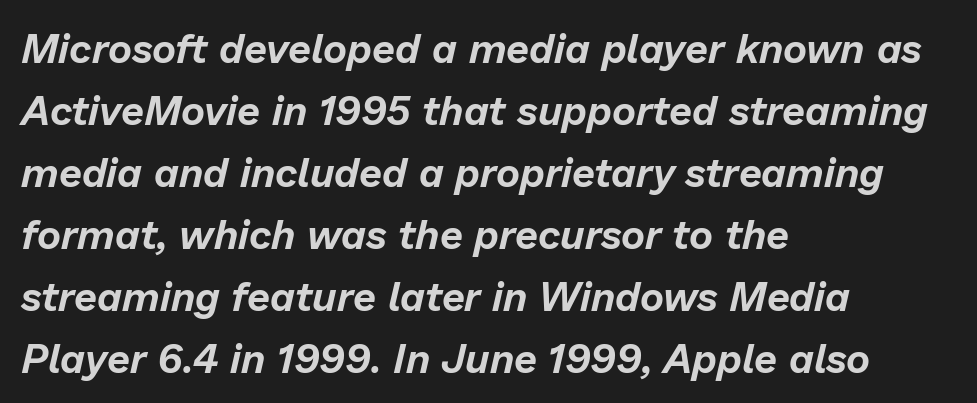
Quick note: italic. Observe the ordinary spacing: letters are neighbours, not strangers. This sample is left-justified, so line endings fall wherever the words run out. Notice how descenders clear the ascenders below comfortably — that's standard leading. Do the characters align in a grid? No, the font is proportional. Descenders are the only things crossing below the line.
